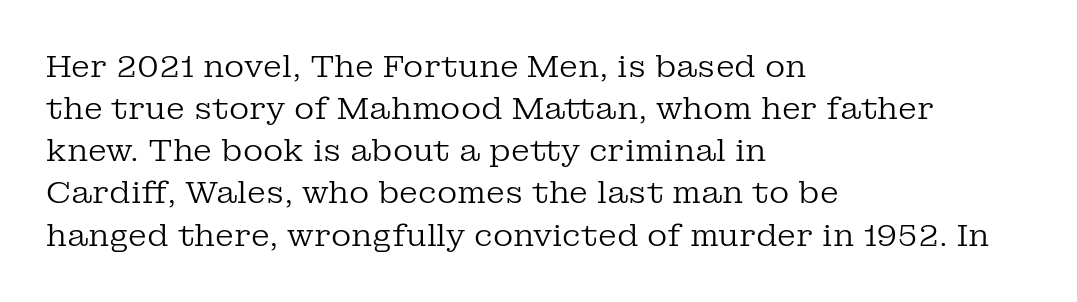
{"serif": "yes", "italic": "no", "bold": "no", "weight": "regular", "width": "normal", "stroke_contrast": "low", "x_height": "medium", "monospaced": "no", "underline": "no", "align": "left", "line_spacing": "normal", "line_spacing_ratio": 1.36, "letter_spacing": "normal", "letter_spacing_em": 0.0, "glyph_px": 31}
